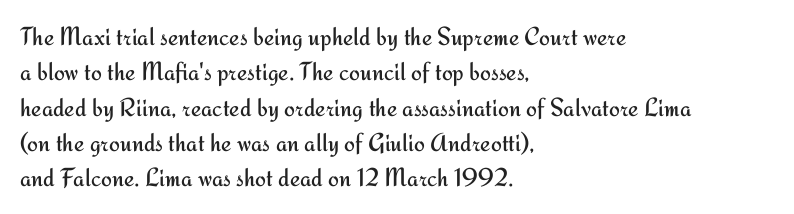
{"italic": "no", "bold": "no", "underline": "no", "align": "left", "line_spacing": "normal", "line_spacing_ratio": 1.36, "letter_spacing": "normal", "letter_spacing_em": 0.0, "glyph_px": 26}
